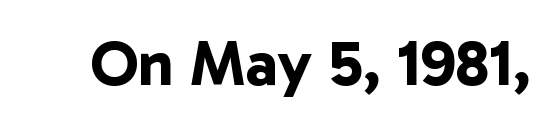
The area under the type is left untouched. Typographically, this falls in the sans-serif category. Compared with typical body copy, the letter spacing here is the same. Weight check: bold — yes, fully. The rendering uses natural spacing where letterforms have individual widths.
